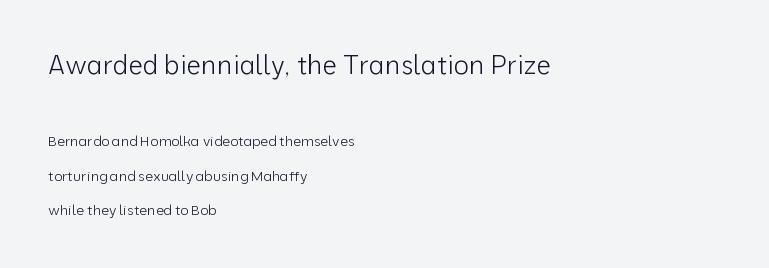
The image shows 26 px text type, upright; set left-aligned, loose line spacing (2.45x), normal letter spacing, not underlined; the first (top) block is 1.86x larger.
